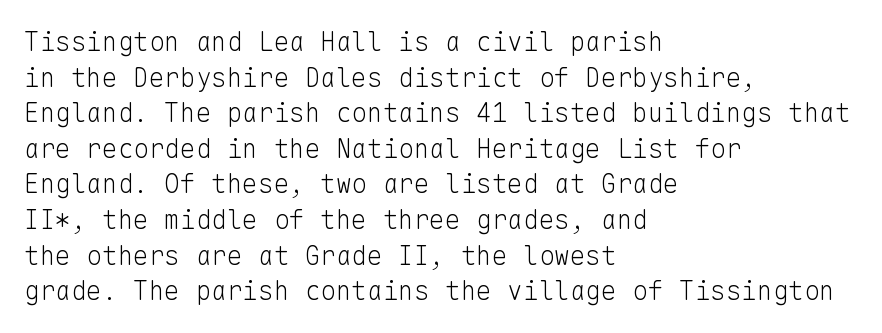
Q: Is the text bold? A: No.
Q: Is the text italic (slanted)? A: No, it is upright.
Q: Is the text underlined? A: No.
Q: How is the paragraph aligned? A: Left-aligned.
Q: Is the spacing between letters normal or unusually wide? A: Normal.
Q: Is the spacing between lines tight, normal or loose? A: Normal.
